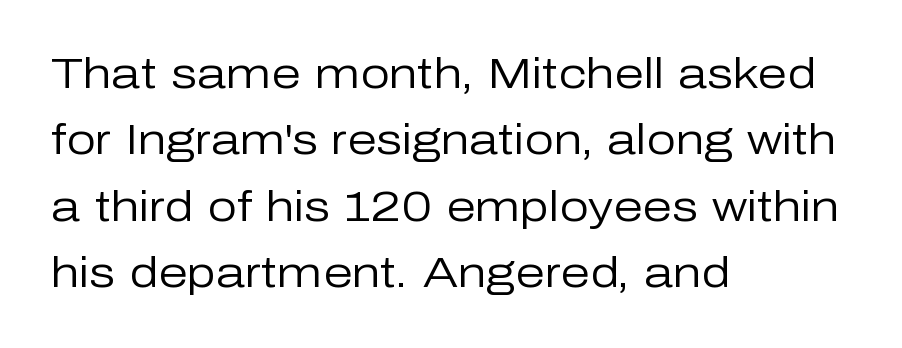
Q: Is the text bold? A: No.
Q: Is the text italic (slanted)? A: No, it is upright.
Q: Is the typeface a serif or a sans-serif typeface? A: Sans-serif.
Q: Is the text underlined? A: No.
Q: How is the paragraph aligned? A: Left-aligned.
Q: Is the spacing between letters normal or unusually wide? A: Normal.
Q: Is the spacing between lines tight, normal or loose? A: Normal.
Q: Width (condensed, normal, or wide)? A: Normal.
Q: Stroke contrast? A: Low.
Q: x-height? A: Medium.
Q: Monospaced? A: No.
